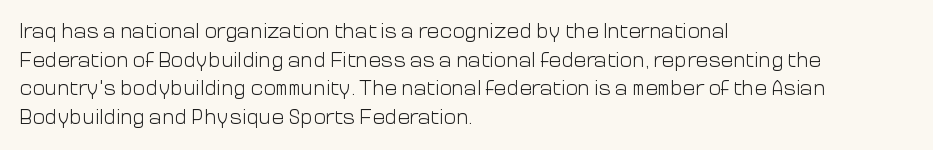
{"italic": "no", "bold": "no", "underline": "no", "align": "left", "line_spacing": "normal", "line_spacing_ratio": 1.36, "letter_spacing": "normal", "letter_spacing_em": 0.0, "glyph_px": 21}
